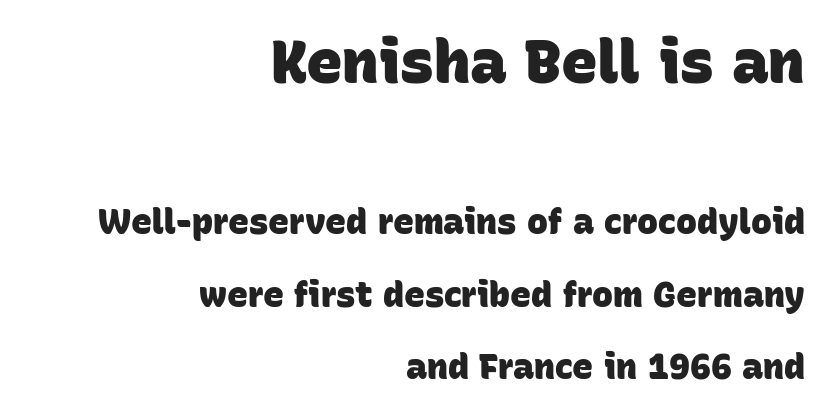
{"serif": "no", "bold": "yes", "weight": "heavy", "width": "normal", "stroke_contrast": "low", "x_height": "large", "monospaced": "no", "underline": "no", "align": "right", "line_spacing": "loose", "line_spacing_ratio": 2.07, "letter_spacing": "normal", "letter_spacing_em": 0.0, "larger_block": "first", "size_ratio": 1.74, "glyph_px": 61}
